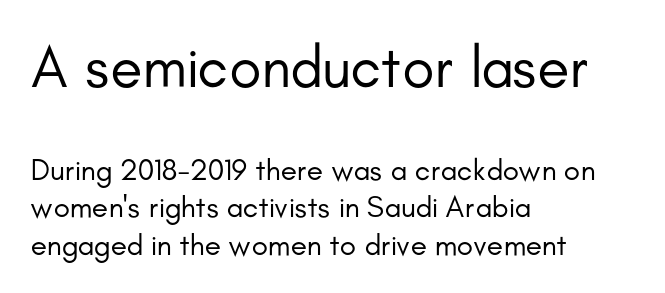
Q: Is the text bold? A: No.
Q: Is the text italic (slanted)? A: No, it is upright.
Q: Is the typeface a serif or a sans-serif typeface? A: Sans-serif.
Q: Is the text underlined? A: No.
Q: How is the paragraph aligned? A: Left-aligned.
Q: Is the spacing between letters normal or unusually wide? A: Normal.
Q: Is the spacing between lines tight, normal or loose? A: Normal.
Q: Which block of text is set in a larger size, the first (top) or the second (bottom)? A: The first (top) one.
Q: Width (condensed, normal, or wide)? A: Normal.
Q: Stroke contrast? A: Low.
Q: x-height? A: Small.
Q: Monospaced? A: No.
